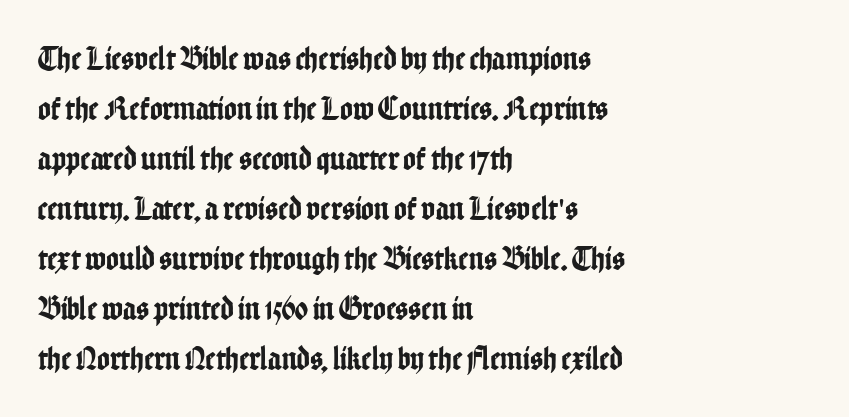
The image shows 34 px condensed sans-serif type, upright; set left-aligned, normal line spacing (1.47x), normal letter spacing, not underlined; low stroke contrast and a medium x-height.
